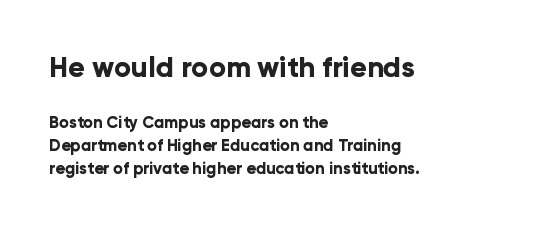
Caption: multi-line text, flush left, ragged right. Quick note: not italic, upright. Heavy-handed strokes throughout: this text is bold. Words float on clear page, feet unadorned.
